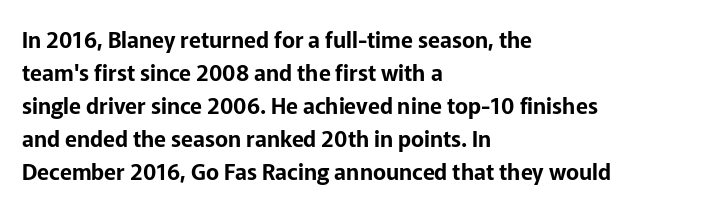
A clean baseline with only descenders dipping below it. Standard letterfit; no display-style spreading of the glyphs. Notice how descenders clear the ascenders below comfortably — that's standard leading. It's the straight-up-and-down kind of type. Does the copy run flush right? No — it runs flush left.
